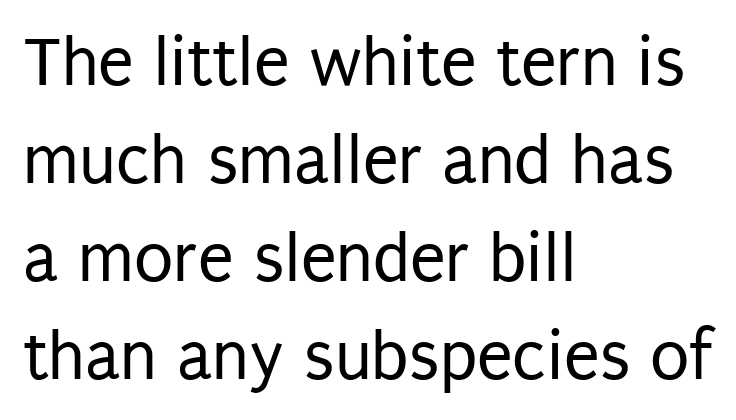
A typesetter would mark this as roman, not italic. Descenders are the only things crossing below the line. Each word holds together tightly as a unit, with standard inter-letter gaps. Typographically, this falls in the sans-serif category. In CSS terms this would be text-align: left. If you measured baseline to baseline, you'd find a middling distance.
